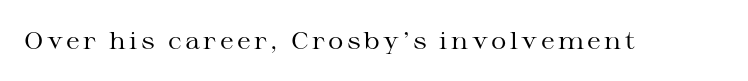
Q: Is the text bold? A: No.
Q: Is the text italic (slanted)? A: No, it is upright.
Q: Is the text underlined? A: No.
